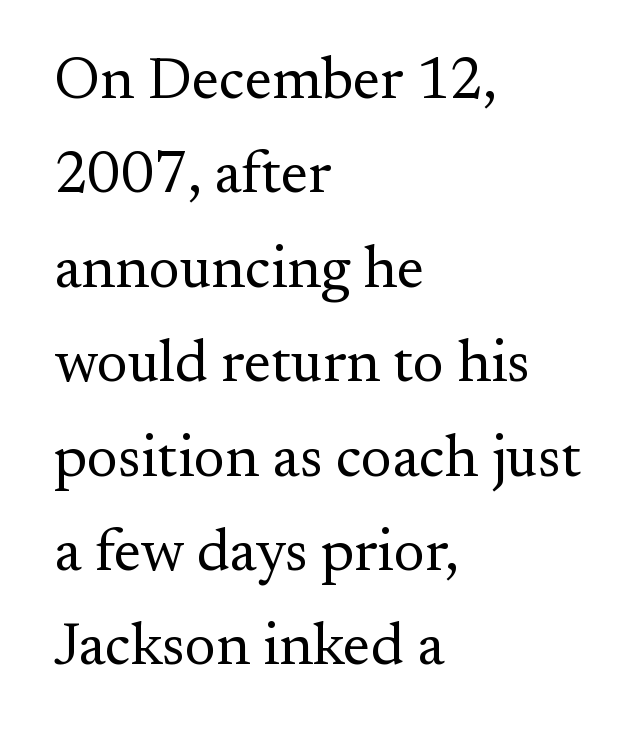
Q: Is the text bold? A: No.
Q: Is the text italic (slanted)? A: No, it is upright.
Q: Is the typeface a serif or a sans-serif typeface? A: Serif.
Q: Is the text underlined? A: No.
Q: How is the paragraph aligned? A: Left-aligned.
Q: Is the spacing between letters normal or unusually wide? A: Normal.
Q: Is the spacing between lines tight, normal or loose? A: Normal.
Q: Width (condensed, normal, or wide)? A: Normal.
Q: Stroke contrast? A: Medium.
Q: x-height? A: Small.
Q: Monospaced? A: No.
